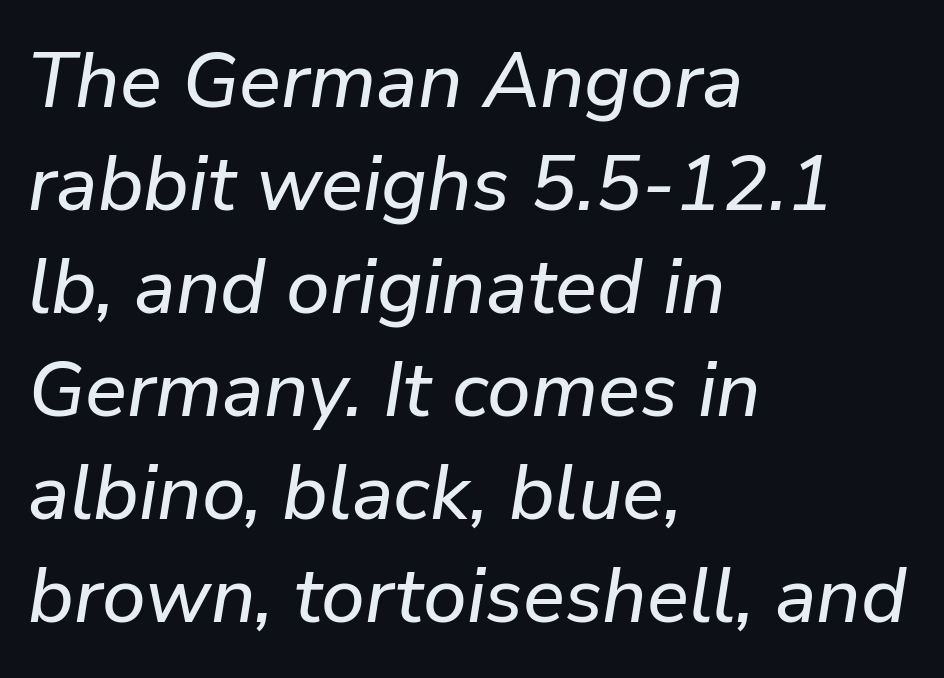
The image shows 78 px text type, italic (leaning right); set left-aligned, normal line spacing (1.32x), normal letter spacing, not underlined; low stroke contrast and a medium x-height.
